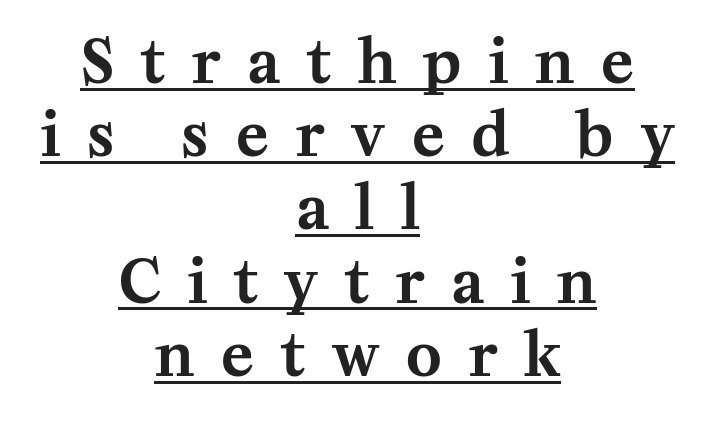
{"serif": "yes", "italic": "no", "width": "normal", "stroke_contrast": "medium", "x_height": "medium", "monospaced": "no", "underline": "yes", "align": "center", "line_spacing_ratio": 1.22, "letter_spacing": "wide", "letter_spacing_em": 0.45, "glyph_px": 60}
